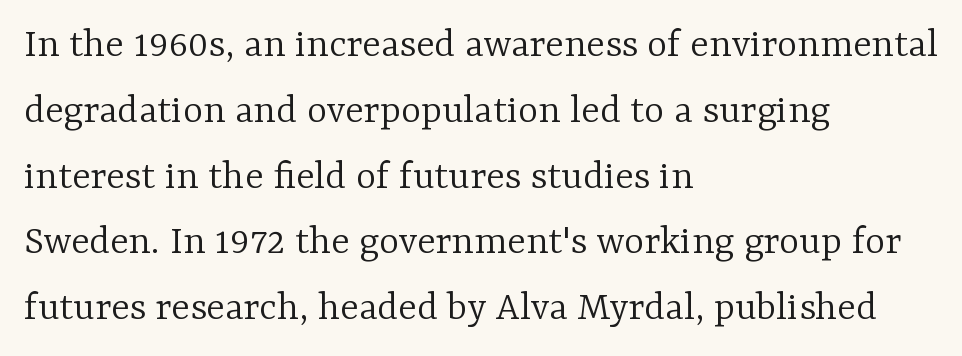
Rendered with straight, roman letterforms. Vertically, the passage feels balanced, rows spaced as you'd expect. The letterforms sit at book weight or below. Check where the strokes stop: tiny serifs finish them off. The string is rendered with underlining switched off. Character widths vary here, with narrow letters taking less room than wide ones.
